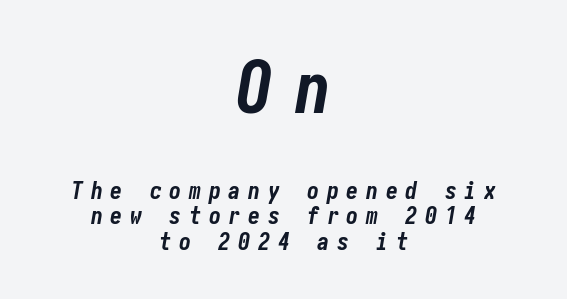
The image shows 72 px bold, condensed type, italic (leaning right); set centered, tight line spacing (1.05x), unusually wide letter spacing (+0.32 em), not underlined; the first (top) block is 3.0x larger; low stroke contrast and a medium x-height.
